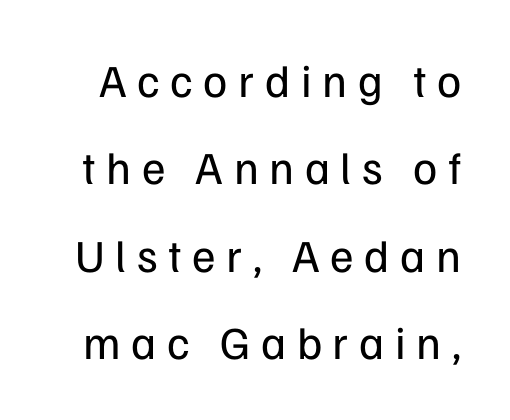
The image shows 46 px regular-weight sans-serif type, upright; set loose line spacing (1.9x), unusually wide letter spacing (+0.23 em), not underlined; low stroke contrast and a medium x-height.
